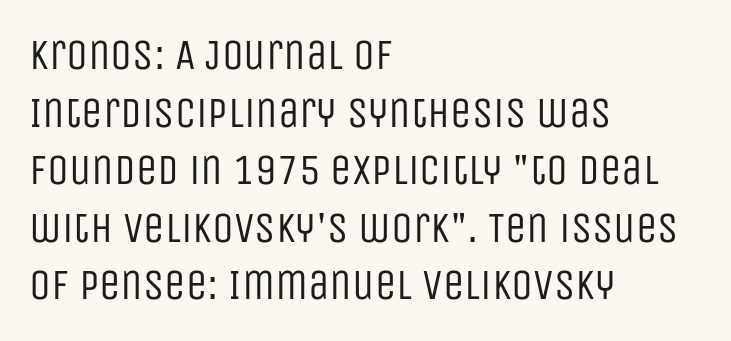
Q: Is the text bold? A: No.
Q: Is the text italic (slanted)? A: No, it is upright.
Q: Is the typeface a serif or a sans-serif typeface? A: Sans-serif.
Q: Is the text underlined? A: No.
Q: How is the paragraph aligned? A: Left-aligned.
Q: Is the spacing between letters normal or unusually wide? A: Normal.
Q: Is the spacing between lines tight, normal or loose? A: Normal.
Q: Width (condensed, normal, or wide)? A: Condensed.
Q: Stroke contrast? A: Low.
Q: x-height? A: Large.
Q: Monospaced? A: No.
